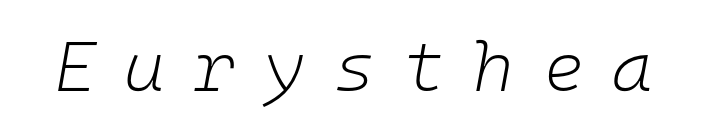
Unbolded letterforms with no extra heft. Notice how the stems are inclined rather than vertical — that's the hallmark of italics. The space beneath each line is pristine and unruled. These lines have a slow, spaced-out rhythm from letter to letter.
